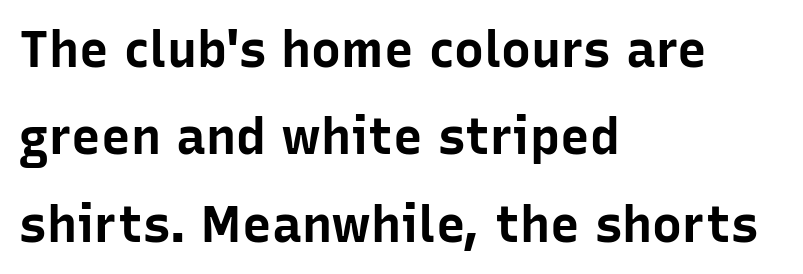
Looks like regular typesetting: each glyph gets only the width it needs. Serif or sans? Sans — the stroke terminals are bare. Posture: vertical. The sample has been set heavy, in full bold. Descender tails drop into unmarked territory.
